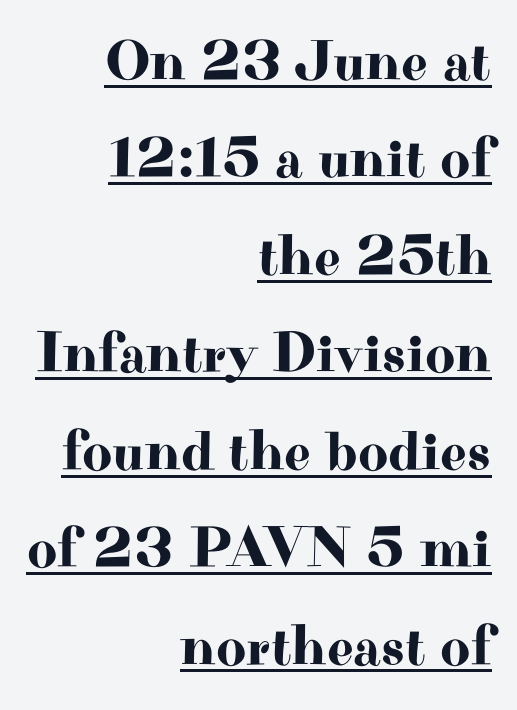
What's the leading like? Ordinary, nothing unusual. Honestly, the underline is the first thing you notice here. This sample has the flowing, uneven cadence of proportional lettering. Regarding serifs, this sample has them. In terms of posture, this sample is upright.
